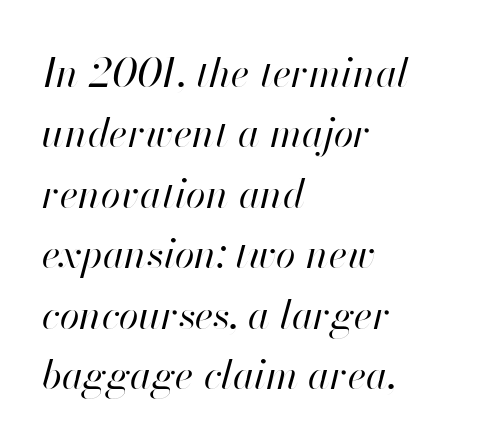
The image shows 40 px regular-weight type, italic (leaning right); set left-aligned, normal line spacing (1.51x), normal letter spacing, not underlined; high stroke contrast and a small x-height.
